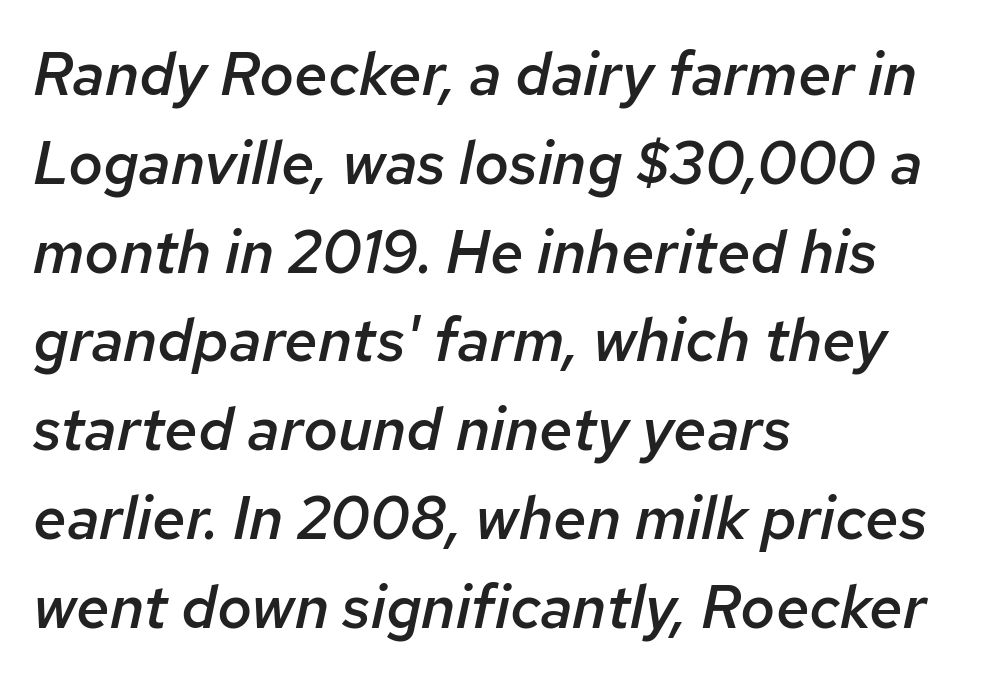
The designer left line spacing at the default. Think of a printed novel: that variable character pitch is what you see here. Inter-character spacing is left at the font's built-in metrics. Characters are canted at an angle relative to the baseline's perpendicular. Each line starts at the same left margin while the right side varies. Words float on clear page, feet unadorned.
